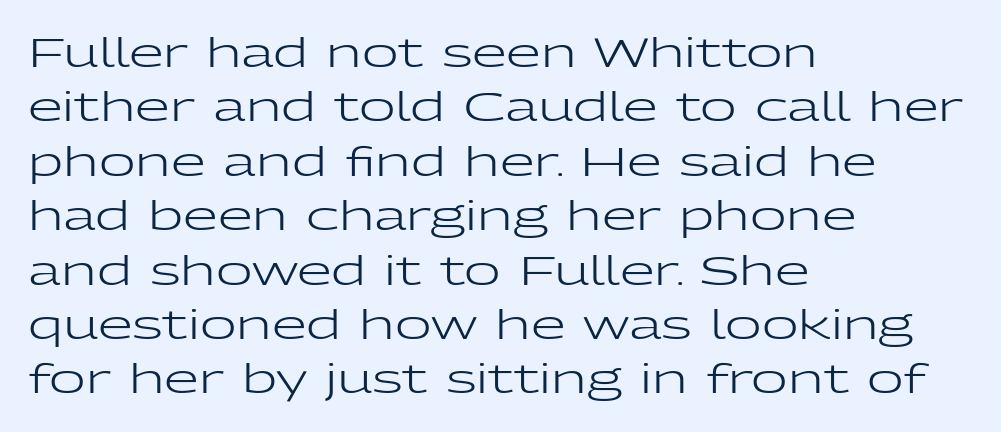
The font family rendered here belongs to the sans-serif group. The line texture is even and compact thanks to regular tracking. Italic? Not at all — the glyphs are vertical. Reading down the column, the eye jumps a familiar distance to each next line.
